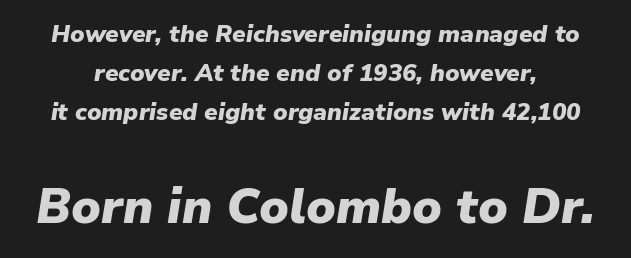
Q: Is the text bold? A: Yes.
Q: Is the text italic (slanted)? A: Yes, it leans right by about 9 degrees.
Q: Is the text underlined? A: No.
Q: Is the spacing between letters normal or unusually wide? A: Normal.
Q: Is the spacing between lines tight, normal or loose? A: Normal.
Q: Which block of text is set in a larger size, the first (top) or the second (bottom)? A: The second (bottom) one.
Q: Width (condensed, normal, or wide)? A: Normal.
Q: Stroke contrast? A: Low.
Q: x-height? A: Medium.
Q: Monospaced? A: No.
